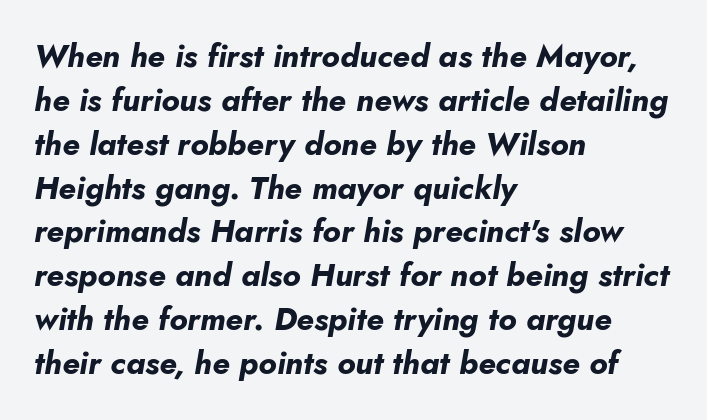
The sample has been set heavy, in full bold. Notice how the passage keeps a crisp vertical edge on the left only. Reading down the column, the eye jumps a familiar distance to each next line. Each letter keeps its own natural width here, so spacing adapts to shape. Underlining? Definitely not there.
